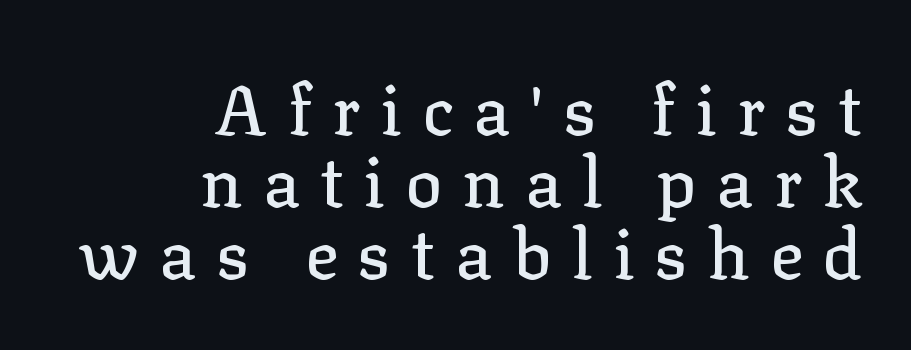
The image shows 69 px serif type, upright; set right-aligned, tight line spacing (1.04x), unusually wide letter spacing (+0.29 em), not underlined; low stroke contrast and a medium x-height.
